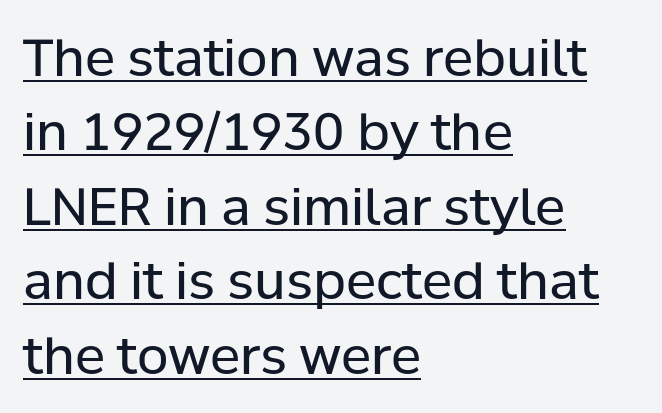
{"serif": "no", "italic": "no", "bold": "no", "weight": "regular", "width": "normal", "stroke_contrast": "low", "x_height": "medium", "monospaced": "no", "underline": "yes", "align": "left", "line_spacing": "normal", "line_spacing_ratio": 1.46, "letter_spacing": "normal", "letter_spacing_em": 0.0, "glyph_px": 51}
